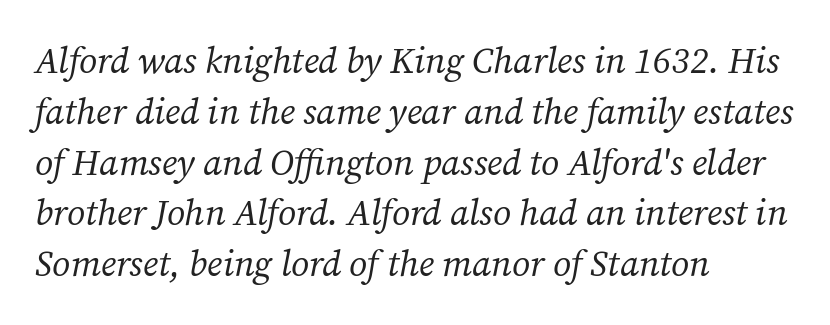
The image shows 36 px regular-weight serif type, italic (leaning right); set left-aligned, normal line spacing (1.41x), normal letter spacing, not underlined; medium stroke contrast and a medium x-height.
